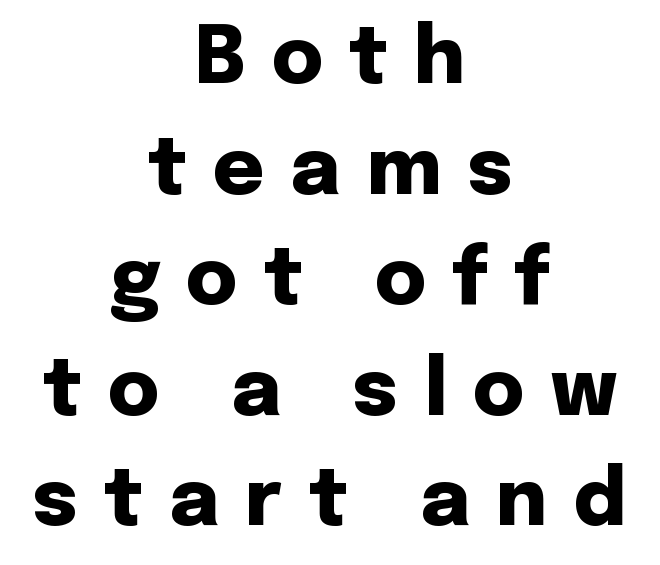
The rendering shows plain stroke endings on the letterforms — a sans-serif design. Do the characters align in a grid? No, the font is proportional. These lines were composed using upright roman letters. Clear beneath every line of the passage. Does extra space separate the letters? Yes, quite a lot of it. You'd pick this weight for a headline — it's a proper bold.
